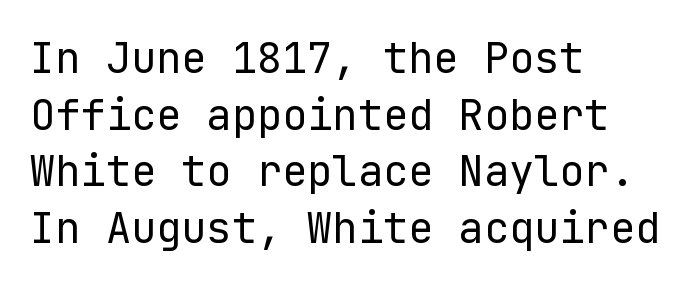
The image shows 42 px regular-weight sans-serif type, upright; set left-aligned, normal line spacing (1.35x), normal letter spacing, not underlined; low stroke contrast and a medium x-height.
